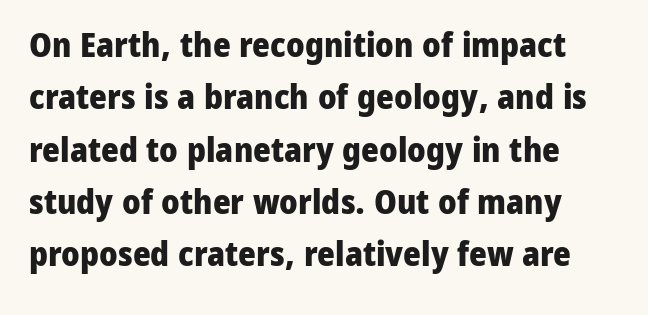
{"serif": "no", "italic": "no", "bold": "yes", "weight": "heavy", "width": "normal", "stroke_contrast": "low", "x_height": "medium", "monospaced": "no", "underline": "no", "align": "left", "line_spacing": "normal", "line_spacing_ratio": 1.54, "letter_spacing": "normal", "letter_spacing_em": 0.0, "glyph_px": 34}
